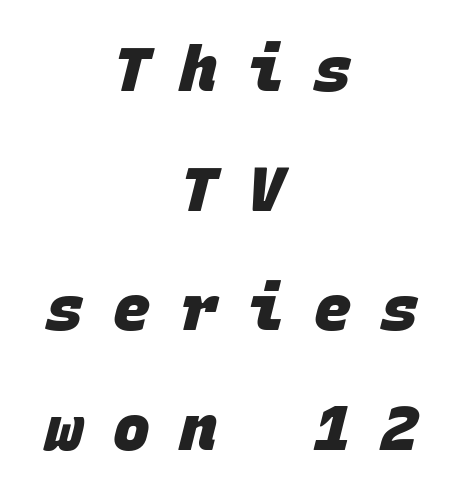
The image shows 62 px heavy sans-serif type, monospaced; set centered, loose line spacing (1.93x), unusually wide letter spacing (+0.48 em), not underlined; low stroke contrast and a large x-height.
